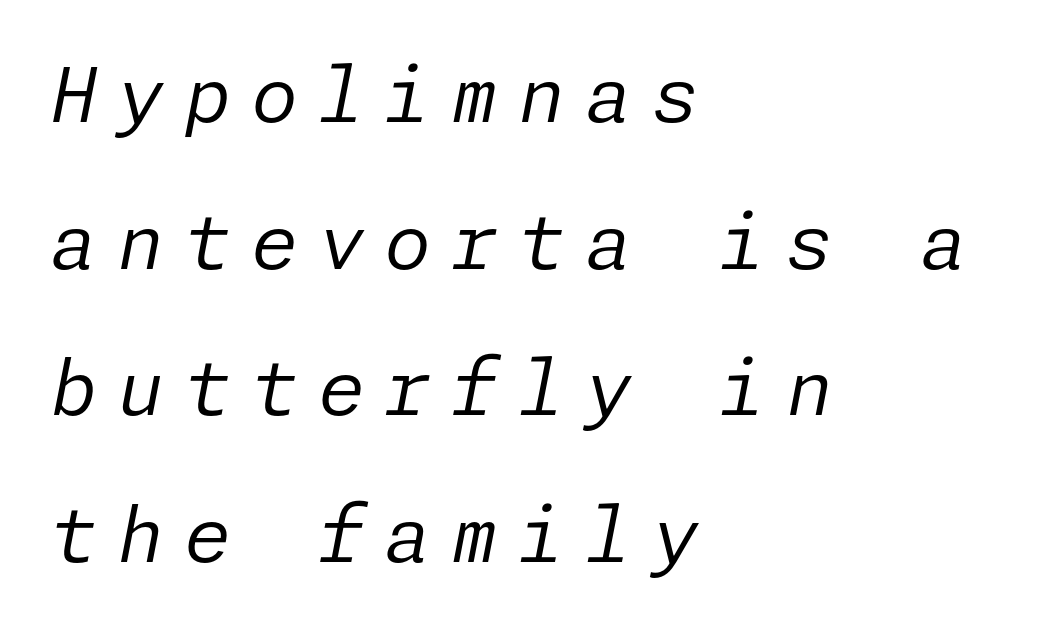
Q: Is the text bold? A: No.
Q: Is the text italic (slanted)? A: Yes, it leans right by about 11 degrees.
Q: Is the text underlined? A: No.
Q: How is the paragraph aligned? A: Left-aligned.
Q: Is the spacing between letters normal or unusually wide? A: Unusually wide.
Q: Is the spacing between lines tight, normal or loose? A: Loose.
Q: Width (condensed, normal, or wide)? A: Normal.
Q: Stroke contrast? A: Low.
Q: x-height? A: Medium.
